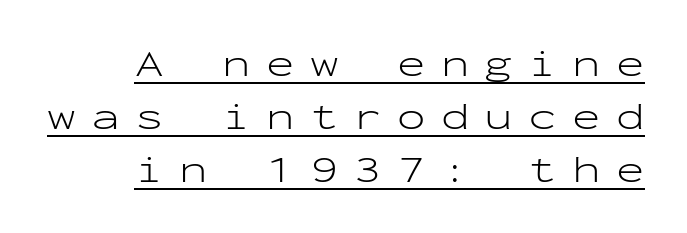
The image shows 38 px light, wide sans-serif type, upright, monospaced; set right-aligned, normal line spacing (1.39x), unusually wide letter spacing (+0.4 em), underlined; low stroke contrast and a medium x-height.
